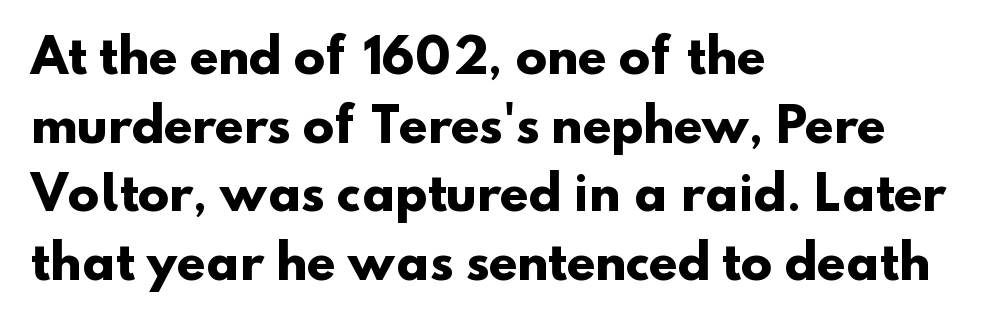
{"serif": "no", "bold": "yes", "weight": "heavy", "width": "normal", "stroke_contrast": "low", "x_height": "small", "monospaced": "no", "underline": "no", "align": "left", "line_spacing": "normal", "line_spacing_ratio": 1.46, "letter_spacing": "normal", "letter_spacing_em": 0.0, "glyph_px": 47}
